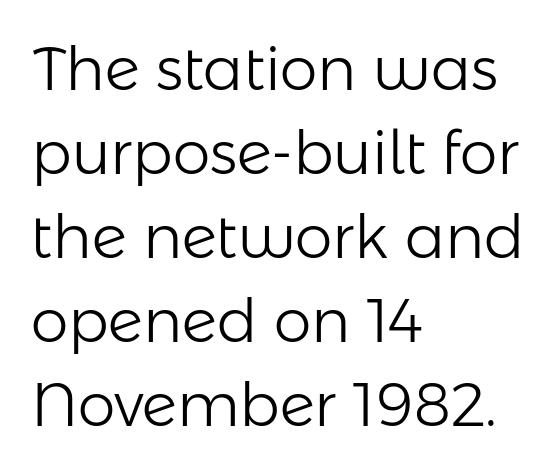
Q: Is the text bold? A: No.
Q: Is the text italic (slanted)? A: No, it is upright.
Q: Is the typeface a serif or a sans-serif typeface? A: Sans-serif.
Q: Is the text underlined? A: No.
Q: How is the paragraph aligned? A: Left-aligned.
Q: Is the spacing between letters normal or unusually wide? A: Normal.
Q: Is the spacing between lines tight, normal or loose? A: Normal.
Q: Width (condensed, normal, or wide)? A: Normal.
Q: Stroke contrast? A: Low.
Q: x-height? A: Medium.
Q: Monospaced? A: No.
